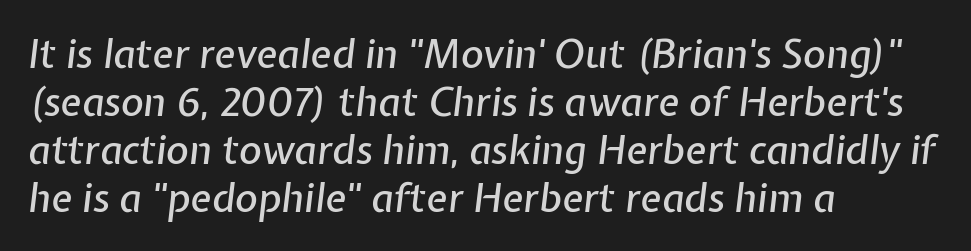
Spacing between characters is what you'd get straight out of the box. The space directly below the letters is spotless. The typesetter chose a ragged-right arrangement here. It's the slanting kind of type.
